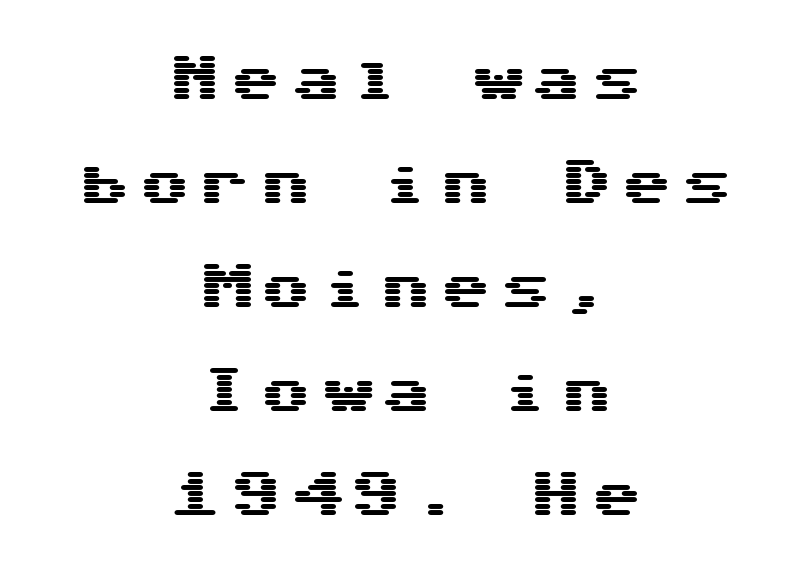
The image shows 51 px wide sans-serif type, upright; set centered, loose line spacing (2.04x), not underlined; medium stroke contrast and a medium x-height.
